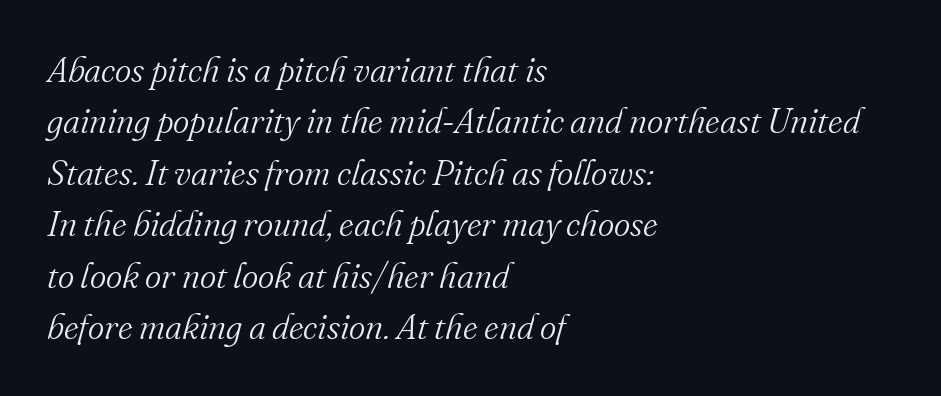
The image shows 35 px light serif type, italic (leaning right); set left-aligned, normal line spacing (1.47x), normal letter spacing, not underlined; medium stroke contrast and a small x-height.
